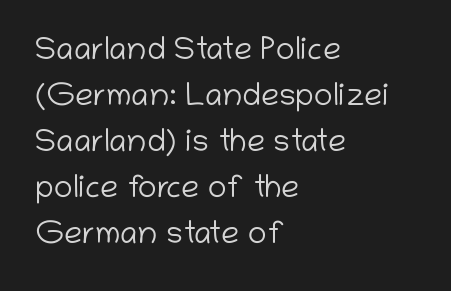
The image shows 32 px light sans-serif type, upright; set left-aligned, normal line spacing (1.44x), normal letter spacing, not underlined; low stroke contrast and a medium x-height.
